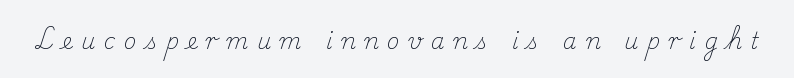
Q: Is the text bold? A: No.
Q: Is the text italic (slanted)? A: Yes.
Q: Is the text underlined? A: No.
Q: Is the spacing between letters normal or unusually wide? A: Unusually wide.
